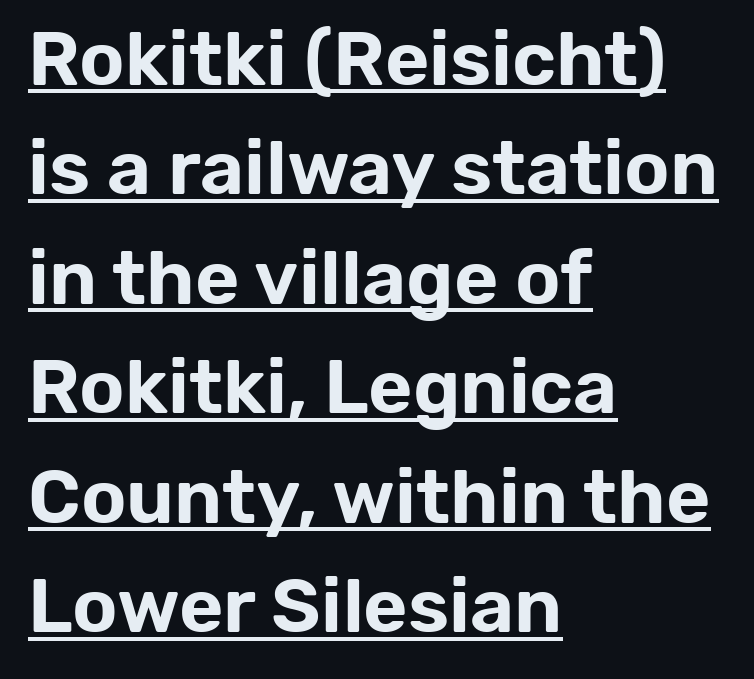
{"serif": "no", "italic": "no", "width": "normal", "stroke_contrast": "low", "x_height": "medium", "monospaced": "no", "underline": "yes", "align": "left", "line_spacing": "normal", "line_spacing_ratio": 1.44, "letter_spacing": "normal", "letter_spacing_em": 0.0, "glyph_px": 76}
